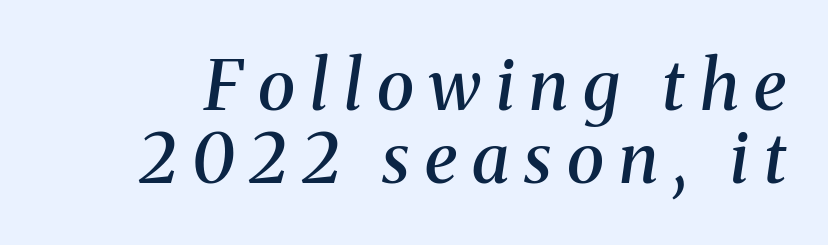
Q: Is the text bold? A: Semi-bold.
Q: Is the text italic (slanted)? A: Yes, it leans right by about 8 degrees.
Q: Is the typeface a serif or a sans-serif typeface? A: Serif.
Q: Is the text underlined? A: No.
Q: Is the spacing between letters normal or unusually wide? A: Unusually wide.
Q: Is the spacing between lines tight, normal or loose? A: Tight.
Q: Width (condensed, normal, or wide)? A: Normal.
Q: Stroke contrast? A: Medium.
Q: x-height? A: Medium.
Q: Monospaced? A: No.
